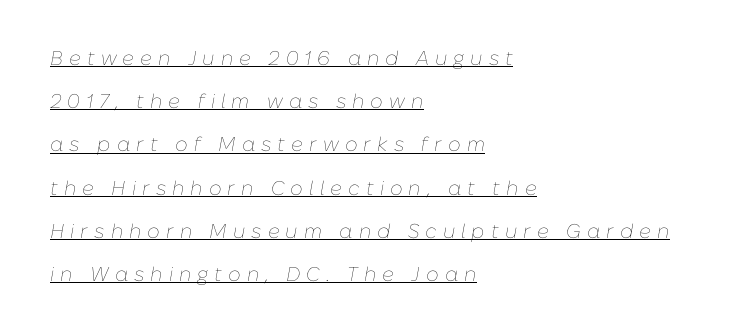
Counters stay open thanks to moderate or lighter strokes. Looks like someone drew a line under every word here. This sample uses expanded letter spacing, leaving extra air between glyphs. Quick note: interline space is abundant.
